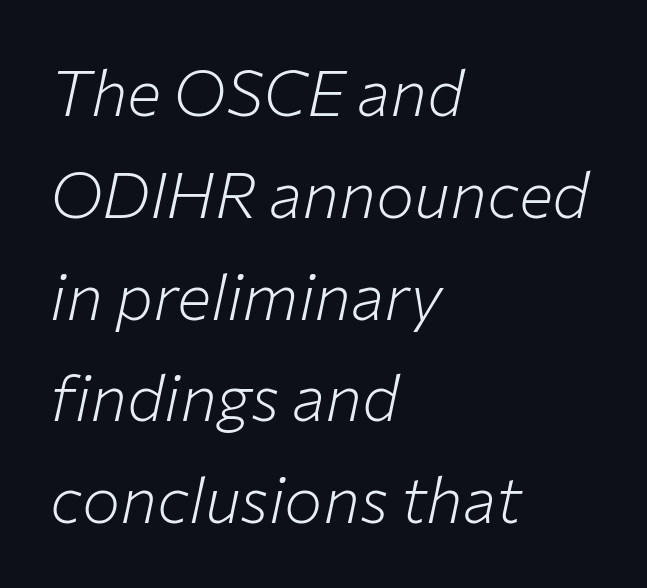
{"italic": "yes", "lean": "right", "slant_degrees": 12, "bold": "no", "weight": "light", "width": "normal", "stroke_contrast": "low", "x_height": "medium", "monospaced": "no", "underline": "no", "align": "left", "line_spacing": "normal", "line_spacing_ratio": 1.59, "letter_spacing": "normal", "letter_spacing_em": 0.0, "glyph_px": 64}
